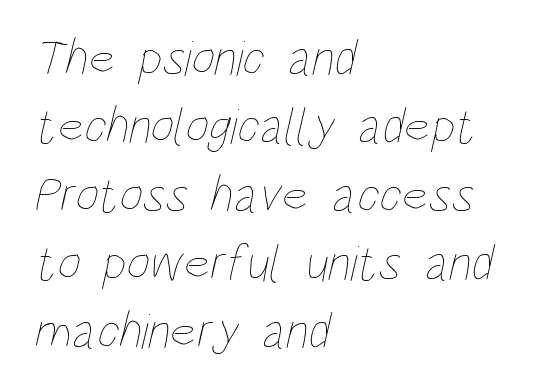
The image shows 51 px thin, condensed type; set left-aligned, normal line spacing (1.34x), normal letter spacing, not underlined; low stroke contrast and a large x-height.
